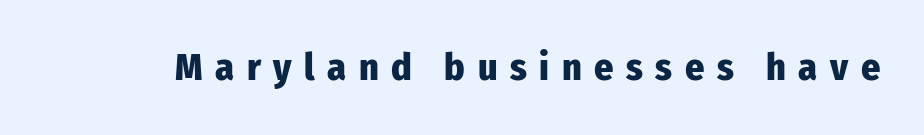
{"serif": "no", "italic": "no", "bold": "yes", "weight": "heavy", "width": "condensed", "stroke_contrast": "low", "x_height": "medium", "monospaced": "no", "underline": "no", "letter_spacing": "wide", "letter_spacing_em": 0.33, "glyph_px": 38}
